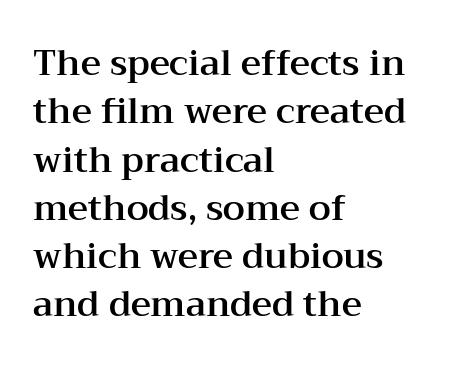
Q: Is the text italic (slanted)? A: No, it is upright.
Q: Is the typeface a serif or a sans-serif typeface? A: Serif.
Q: Is the text underlined? A: No.
Q: How is the paragraph aligned? A: Left-aligned.
Q: Is the spacing between letters normal or unusually wide? A: Normal.
Q: Is the spacing between lines tight, normal or loose? A: Normal.
Q: Width (condensed, normal, or wide)? A: Wide.
Q: Stroke contrast? A: Medium.
Q: x-height? A: Medium.
Q: Monospaced? A: No.
